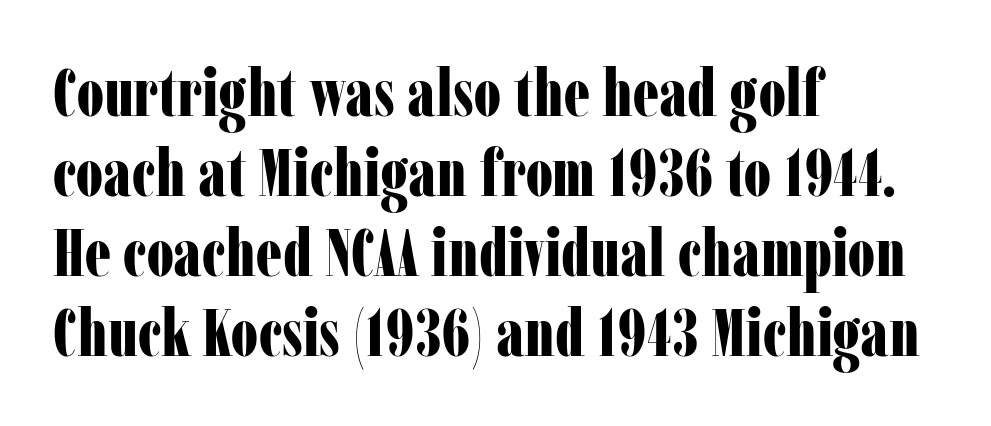
Look at the bottom of the vertical strokes: they flare into serifs here. Ascenders rise straight up at ninety degrees. The rendering keeps characters at their native spacing. A student would call this left alignment; a typographer would say flush left, rag right. Spacing verdict: proportional, widths tailored to each character.
